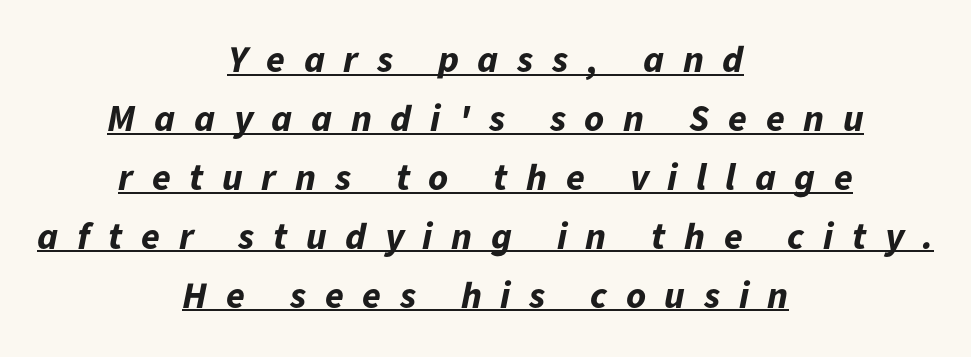
The image shows 38 px bold type, italic (leaning right); set centered, normal line spacing (1.55x), unusually wide letter spacing (+0.49 em), underlined; low stroke contrast and a medium x-height.
